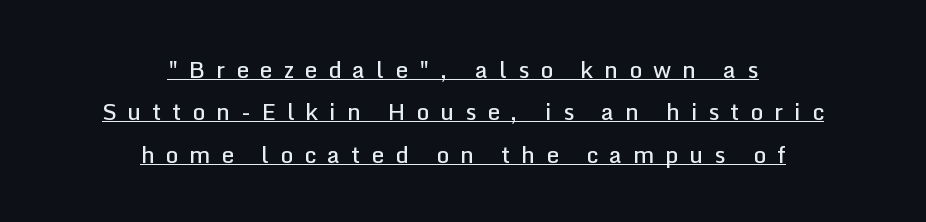
{"italic": "no", "bold": "semi", "underline": "yes", "align": "center", "line_spacing_ratio": 1.84, "letter_spacing": "wide", "letter_spacing_em": 0.47, "glyph_px": 23}
